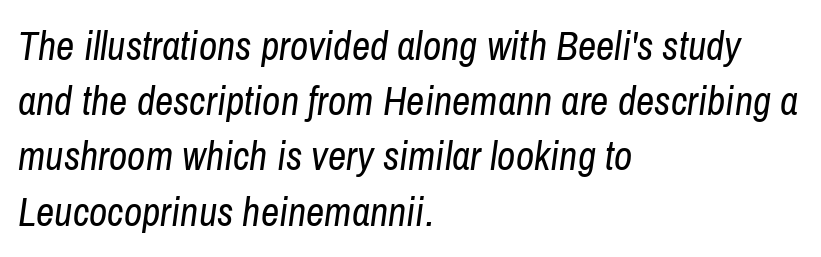
The image shows 40 px regular-weight, condensed type, italic (leaning right); set left-aligned, normal line spacing (1.38x), normal letter spacing, not underlined; low stroke contrast and a medium x-height.
